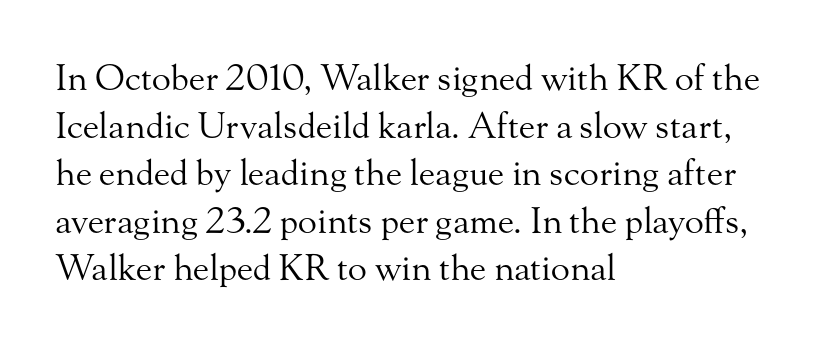
The image shows 35 px regular-weight serif type, upright; set left-aligned, normal line spacing (1.36x), normal letter spacing, not underlined; medium stroke contrast and a small x-height.
